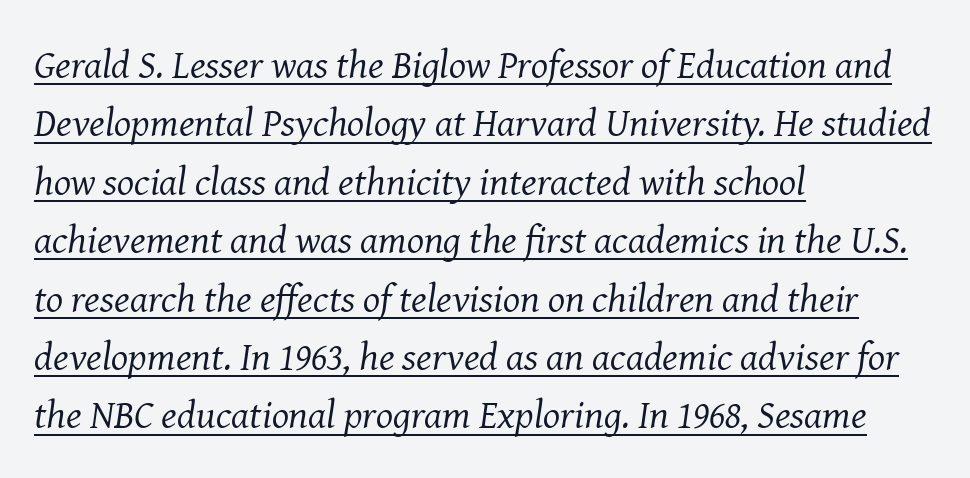
Q: Is the text bold? A: No.
Q: Is the text italic (slanted)? A: Yes, it leans right by about 8 degrees.
Q: Is the typeface a serif or a sans-serif typeface? A: Serif.
Q: Is the text underlined? A: Yes.
Q: How is the paragraph aligned? A: Left-aligned.
Q: Is the spacing between letters normal or unusually wide? A: Normal.
Q: Is the spacing between lines tight, normal or loose? A: Normal.
Q: Width (condensed, normal, or wide)? A: Normal.
Q: Stroke contrast? A: Medium.
Q: x-height? A: Medium.
Q: Monospaced? A: No.
